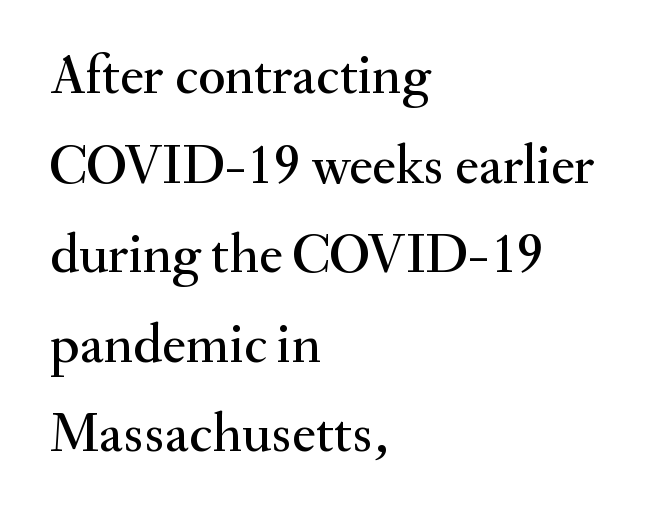
Note the varied advance widths — an 'i' is clearly narrower than an 'm'. Typographically, this falls in the serif category. Rendered with straight, roman letterforms. Line starts are locked; line ends wander. Between one letter and the next there's only the usual sliver of space. How would I describe the line gaps? Plain and ordinary.
